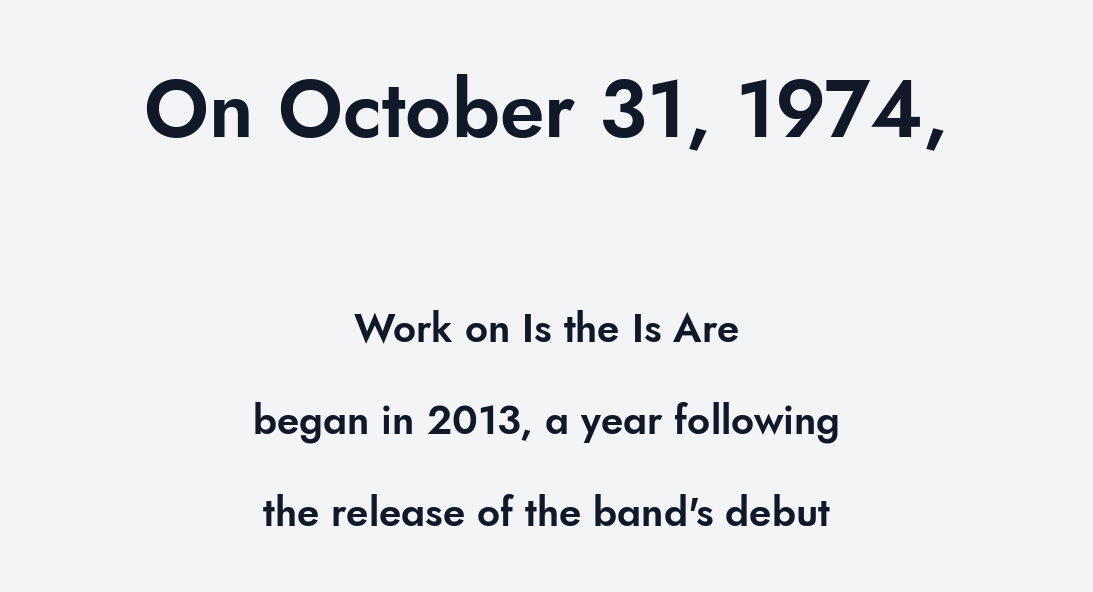
Q: Is the text italic (slanted)? A: No, it is upright.
Q: Is the typeface a serif or a sans-serif typeface? A: Sans-serif.
Q: Is the text underlined? A: No.
Q: How is the paragraph aligned? A: Centered.
Q: Is the spacing between letters normal or unusually wide? A: Normal.
Q: Is the spacing between lines tight, normal or loose? A: Loose.
Q: Which block of text is set in a larger size, the first (top) or the second (bottom)? A: The first (top) one.
Q: Width (condensed, normal, or wide)? A: Normal.
Q: Stroke contrast? A: Low.
Q: x-height? A: Small.
Q: Monospaced? A: No.
